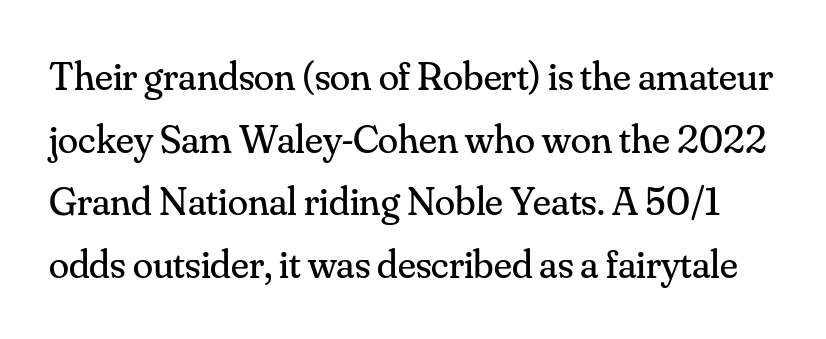
{"serif": "yes", "italic": "no", "bold": "no", "weight": "regular", "width": "normal", "stroke_contrast": "medium", "x_height": "small", "monospaced": "no", "underline": "no", "line_spacing": "normal", "line_spacing_ratio": 1.53, "letter_spacing": "normal", "letter_spacing_em": 0.0, "glyph_px": 41}
